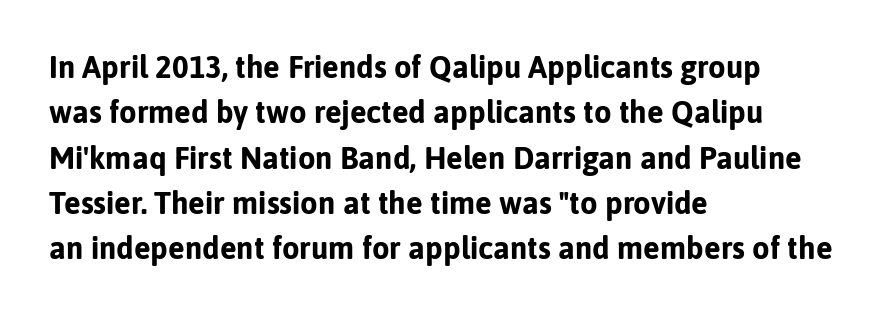
{"serif": "no", "italic": "no", "bold": "yes", "weight": "bold", "width": "normal", "stroke_contrast": "low", "x_height": "medium", "monospaced": "no", "underline": "no", "align": "left", "line_spacing": "normal", "line_spacing_ratio": 1.46, "letter_spacing": "normal", "letter_spacing_em": 0.0, "glyph_px": 31}
